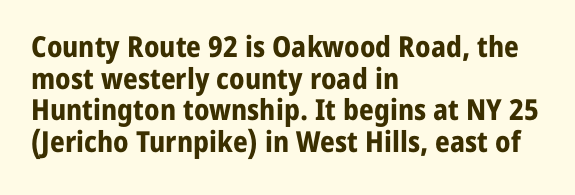
These lines are composed in type without serifs. Ascenders rise straight up at ninety degrees. The line-height multiplier appears low, near solid setting. Students, note that the glyphs here touch the page at normal intervals. Which margin do the lines hug? The left one — the right edge is uneven.
